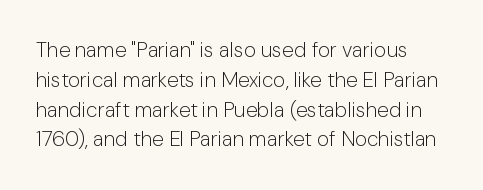
Q: Is the text bold? A: No.
Q: Is the text italic (slanted)? A: No, it is upright.
Q: Is the text underlined? A: No.
Q: Is the spacing between letters normal or unusually wide? A: Normal.
Q: Is the spacing between lines tight, normal or loose? A: Normal.
